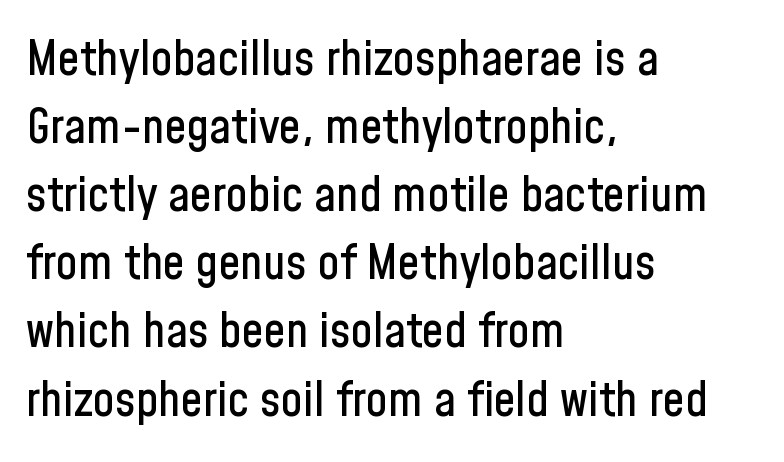
{"serif": "no", "italic": "no", "width": "condensed", "stroke_contrast": "low", "x_height": "medium", "monospaced": "no", "underline": "no", "align": "left", "line_spacing": "normal", "line_spacing_ratio": 1.39, "letter_spacing": "normal", "letter_spacing_em": 0.0, "glyph_px": 49}
